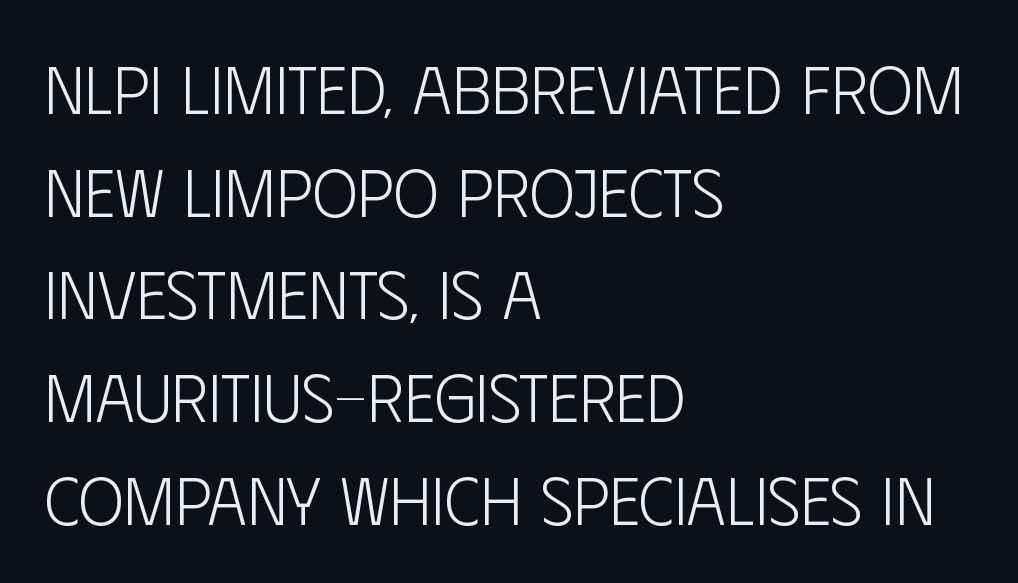
Q: Is the text bold? A: No.
Q: Is the text italic (slanted)? A: No, it is upright.
Q: Is the typeface a serif or a sans-serif typeface? A: Sans-serif.
Q: Is the text underlined? A: No.
Q: How is the paragraph aligned? A: Left-aligned.
Q: Is the spacing between letters normal or unusually wide? A: Normal.
Q: Is the spacing between lines tight, normal or loose? A: Normal.
Q: Width (condensed, normal, or wide)? A: Condensed.
Q: Stroke contrast? A: Low.
Q: x-height? A: Large.
Q: Monospaced? A: No.
